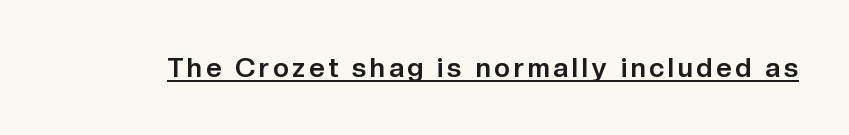
This is heavy type, rendered in bold. Tall strokes in this sample are plumb rather than angled. The lettering is marked with a stroke running underneath it.
